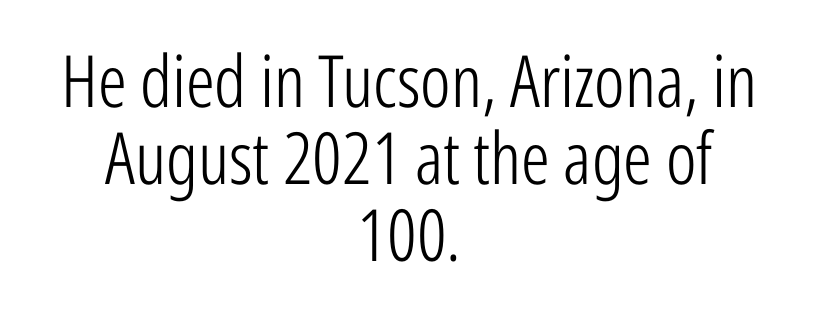
Horizontal alignment here is central, giving a formal, balanced look. You could not count columns in this text — the font is proportionally spaced. Honestly, there is no underline to notice here at all. This reads as an unemphasized weight, regular at the heaviest. There is no visible air inserted between adjacent glyphs.
